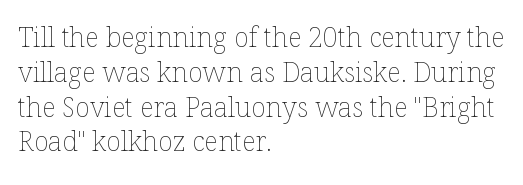
Q: Is the text bold? A: No.
Q: Is the text italic (slanted)? A: No, it is upright.
Q: Is the text underlined? A: No.
Q: How is the paragraph aligned? A: Left-aligned.
Q: Is the spacing between letters normal or unusually wide? A: Normal.
Q: Is the spacing between lines tight, normal or loose? A: Normal.
